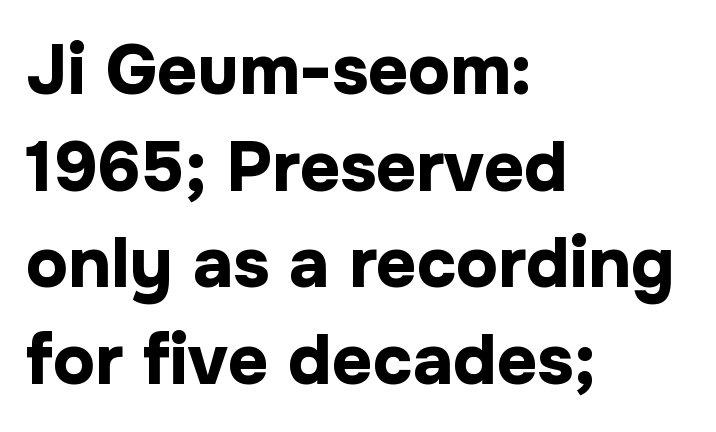
Q: Is the text bold? A: Yes.
Q: Is the text italic (slanted)? A: No, it is upright.
Q: Is the typeface a serif or a sans-serif typeface? A: Sans-serif.
Q: Is the text underlined? A: No.
Q: How is the paragraph aligned? A: Left-aligned.
Q: Is the spacing between letters normal or unusually wide? A: Normal.
Q: Is the spacing between lines tight, normal or loose? A: Normal.
Q: Width (condensed, normal, or wide)? A: Normal.
Q: Stroke contrast? A: Low.
Q: x-height? A: Medium.
Q: Monospaced? A: No.
